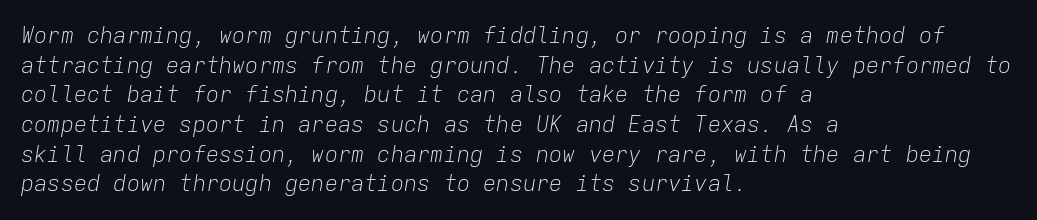
Inter-character spacing is left at the font's built-in metrics. The designer left line spacing at the default. Layout note: lines flush left. The font sits on the lighter half of the weight spectrum, regular included. Quick note: underline off.
